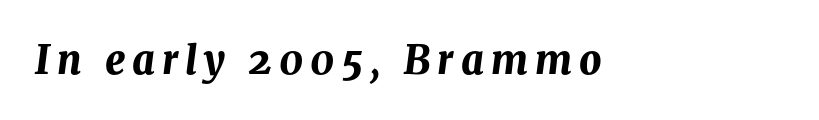
{"italic": "yes", "lean": "right", "slant_degrees": 8, "bold": "yes", "weight": "bold", "width": "normal", "stroke_contrast": "medium", "x_height": "medium", "monospaced": "no", "underline": "no", "glyph_px": 39}
